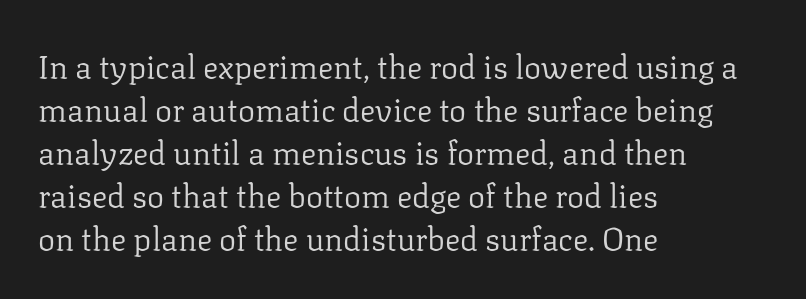
Glyph-to-glyph distance matches everyday printed text. In terms of posture, this sample is upright. No word sits above an underline. How would I describe the line gaps? Plain and ordinary.
